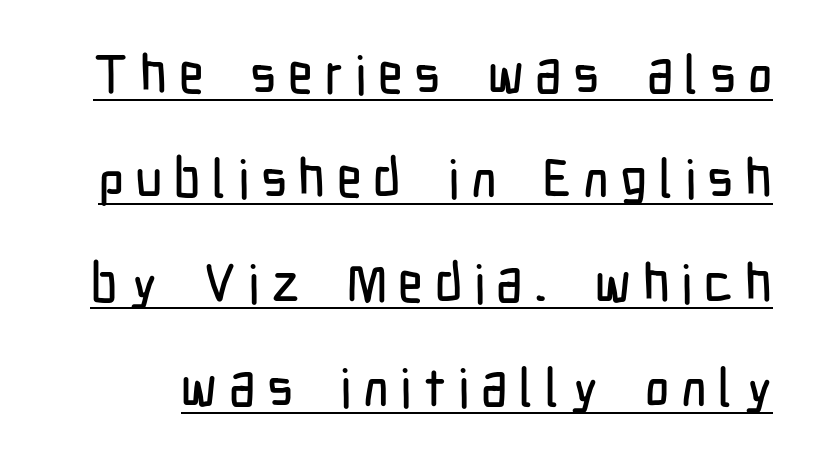
Q: Is the text italic (slanted)? A: No, it is upright.
Q: Is the typeface a serif or a sans-serif typeface? A: Sans-serif.
Q: Is the text underlined? A: Yes.
Q: Is the spacing between letters normal or unusually wide? A: Unusually wide.
Q: Is the spacing between lines tight, normal or loose? A: Loose.
Q: Width (condensed, normal, or wide)? A: Condensed.
Q: Stroke contrast? A: Low.
Q: x-height? A: Medium.
Q: Monospaced? A: No.
